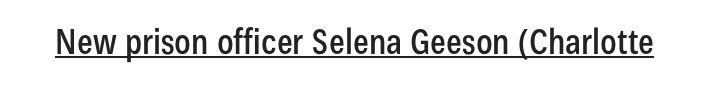
Here the designer chose a conventional face with non-uniform glyph widths. Letterform terminals end flat and unadorned throughout the passage. Observe the ordinary spacing: letters are neighbours, not strangers. No italicization has been applied; the sample stays upright. The rendered words wear a rule along their underside.
